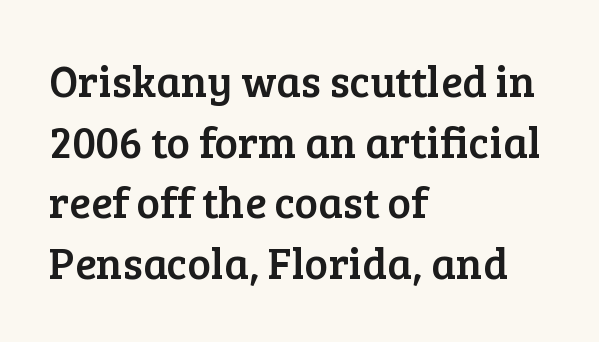
Q: Is the text italic (slanted)? A: No, it is upright.
Q: Is the typeface a serif or a sans-serif typeface? A: Serif.
Q: Is the text underlined? A: No.
Q: How is the paragraph aligned? A: Left-aligned.
Q: Is the spacing between letters normal or unusually wide? A: Normal.
Q: Is the spacing between lines tight, normal or loose? A: Normal.
Q: Width (condensed, normal, or wide)? A: Normal.
Q: Stroke contrast? A: Low.
Q: x-height? A: Medium.
Q: Monospaced? A: No.
